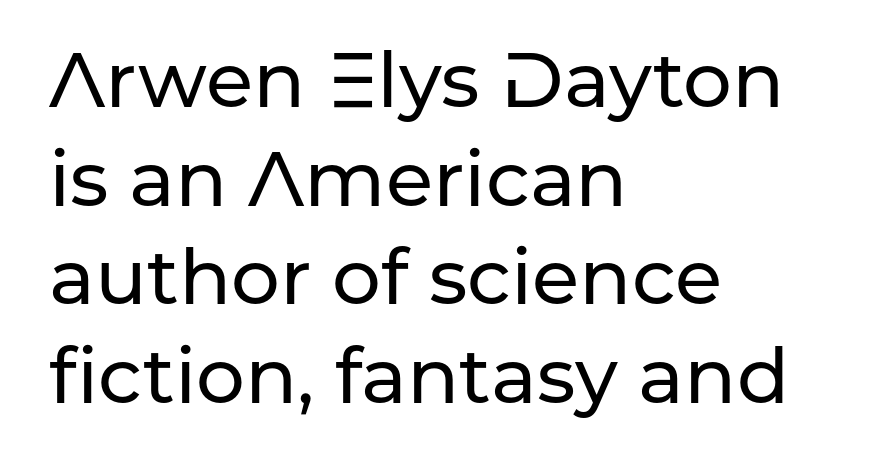
This sample uses a sans-serif face. Descenders hang freely into open space. This is the regular roman posture of the typeface. These lines are rendered in a variable-pitch font. This rendering uses left alignment, leaving the right contour irregular. You could call the tracking neutral — neither tight nor loose.
